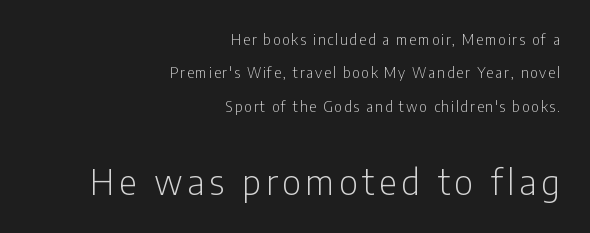
The image shows 35 px light, condensed sans-serif type, upright; set right-aligned, loose line spacing (2.38x), not underlined; the second (bottom) block is 2.5x larger; low stroke contrast and a medium x-height.
